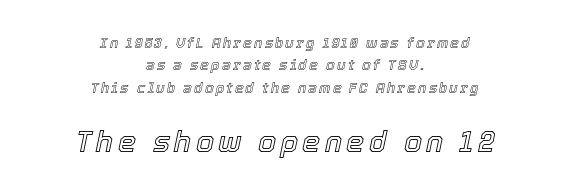
{"italic": "yes", "lean": "right", "slant_degrees": 12, "width": "normal", "x_height": "medium", "monospaced": "no", "underline": "no", "align": "center", "line_spacing": "normal", "line_spacing_ratio": 1.6, "larger_block": "second", "size_ratio": 2.07, "glyph_px": 29}
